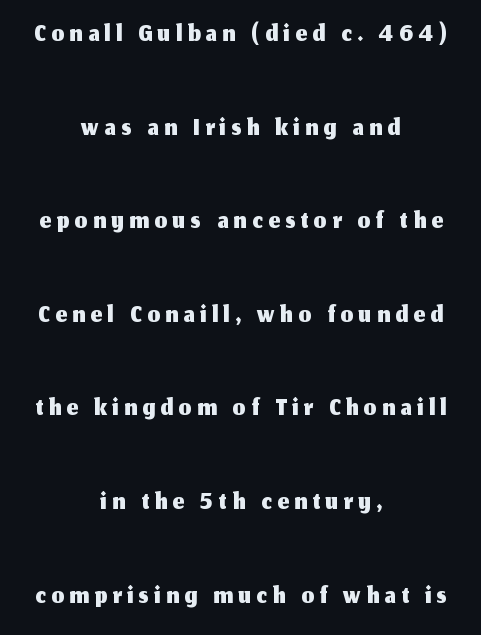
Q: Is the text italic (slanted)? A: No, it is upright.
Q: Is the typeface a serif or a sans-serif typeface? A: Sans-serif.
Q: Is the text underlined? A: No.
Q: How is the paragraph aligned? A: Centered.
Q: Is the spacing between lines tight, normal or loose? A: Loose.
Q: Width (condensed, normal, or wide)? A: Normal.
Q: Stroke contrast? A: Medium.
Q: x-height? A: Medium.
Q: Monospaced? A: No.
